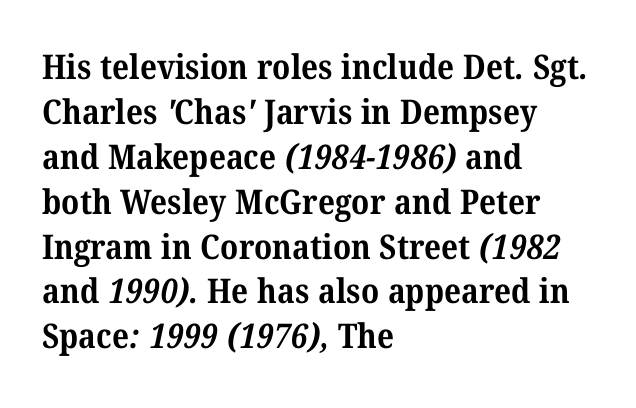
The image shows 34 px bold serif type; set left-aligned, normal line spacing (1.32x), normal letter spacing, not underlined; medium stroke contrast and a medium x-height.
